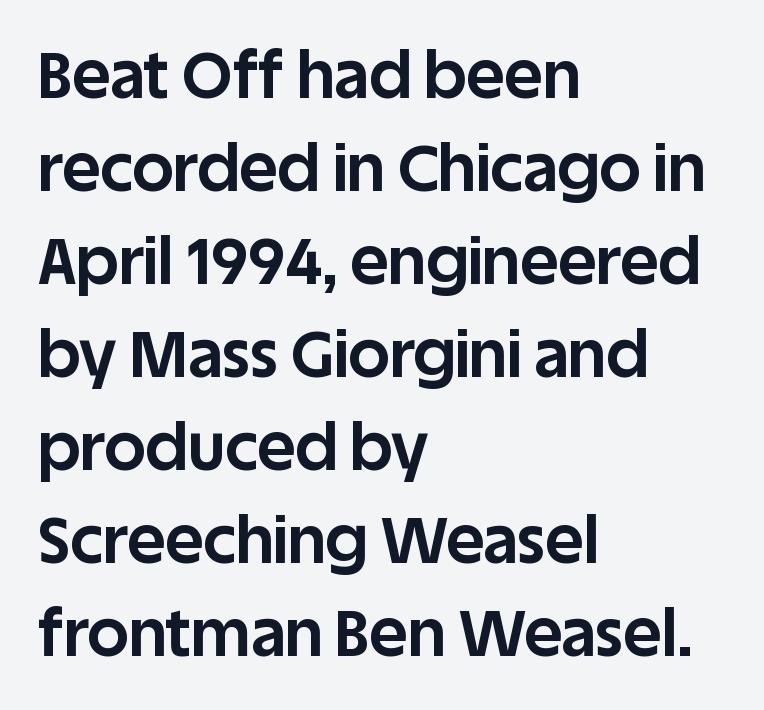
{"serif": "no", "italic": "no", "bold": "yes", "weight": "bold", "width": "normal", "stroke_contrast": "low", "x_height": "large", "monospaced": "no", "underline": "no", "align": "left", "line_spacing": "normal", "line_spacing_ratio": 1.43, "letter_spacing": "normal", "letter_spacing_em": 0.0, "glyph_px": 65}
